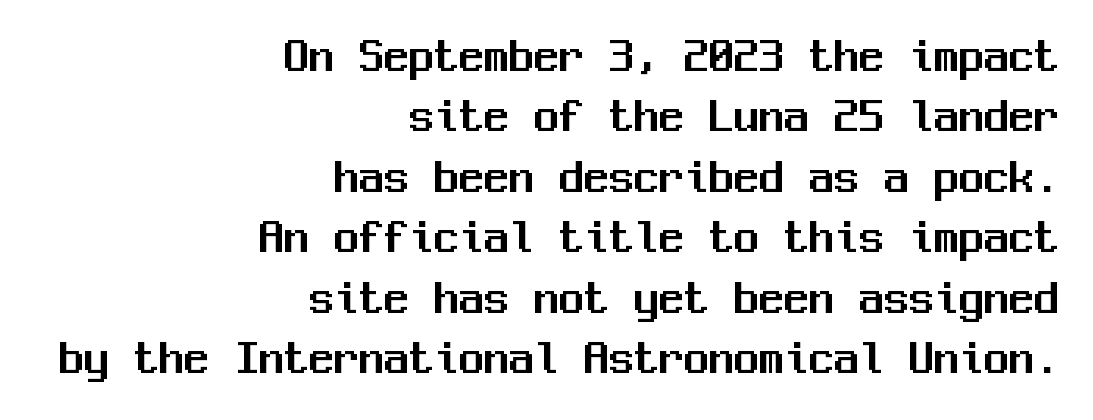
Q: Is the text italic (slanted)? A: No, it is upright.
Q: Is the typeface a serif or a sans-serif typeface? A: Sans-serif.
Q: Is the text underlined? A: No.
Q: How is the paragraph aligned? A: Right-aligned.
Q: Is the spacing between letters normal or unusually wide? A: Normal.
Q: Width (condensed, normal, or wide)? A: Normal.
Q: Stroke contrast? A: Medium.
Q: x-height? A: Medium.
Q: Monospaced? A: Yes.
